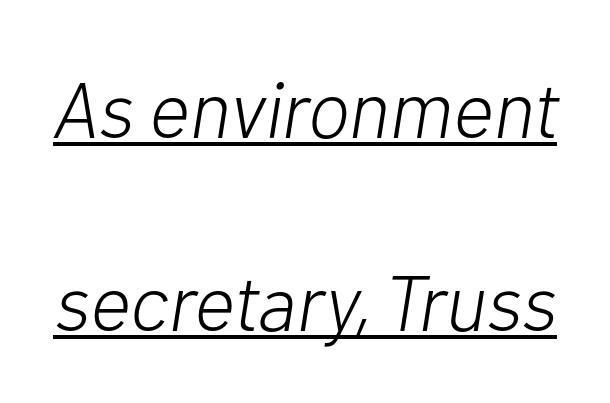
The image shows 79 px light type, italic (leaning right); set loose line spacing (2.44x), normal letter spacing, underlined; low stroke contrast and a medium x-height.
